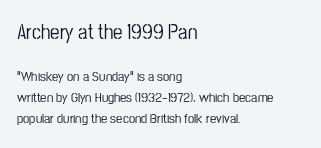
Q: Is the text italic (slanted)? A: No, it is upright.
Q: Is the text underlined? A: No.
Q: How is the paragraph aligned? A: Left-aligned.
Q: Is the spacing between letters normal or unusually wide? A: Normal.
Q: Is the spacing between lines tight, normal or loose? A: Normal.
Q: Which block of text is set in a larger size, the first (top) or the second (bottom)? A: The first (top) one.
